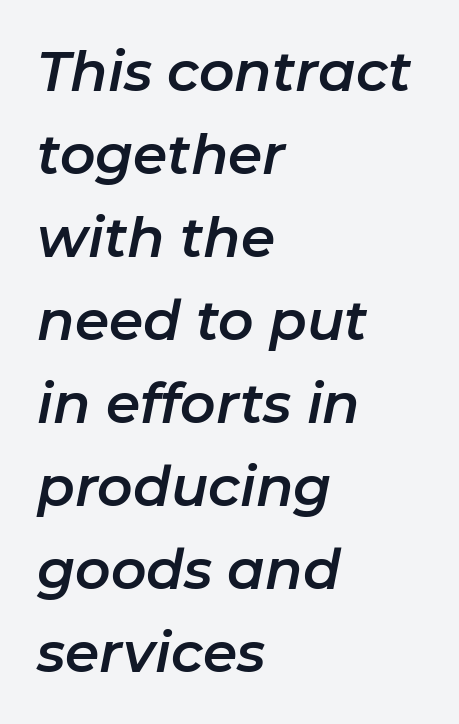
{"italic": "yes", "lean": "right", "slant_degrees": 11, "width": "normal", "stroke_contrast": "low", "x_height": "medium", "monospaced": "no", "underline": "no", "align": "left", "line_spacing": "normal", "line_spacing_ratio": 1.51, "letter_spacing": "normal", "letter_spacing_em": 0.0, "glyph_px": 55}
